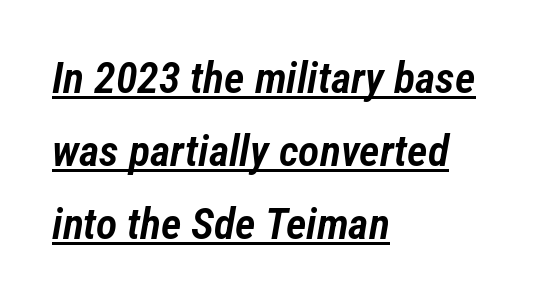
{"italic": "yes", "lean": "right", "slant_degrees": 12, "bold": "semi", "weight": "semibold", "width": "condensed", "stroke_contrast": "low", "x_height": "medium", "monospaced": "no", "underline": "yes", "align": "left", "line_spacing": "normal", "line_spacing_ratio": 1.66, "letter_spacing": "normal", "letter_spacing_em": 0.0, "glyph_px": 44}
